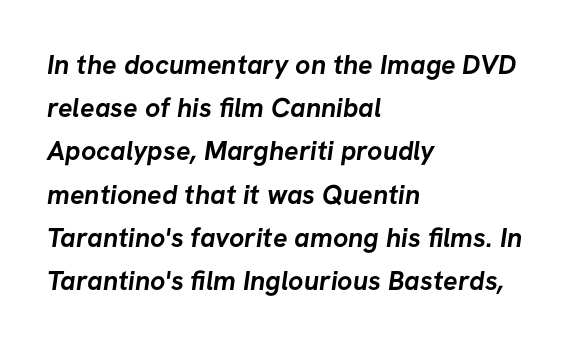
Caption: bold face, heavy strokes. Normally led — the rows are evenly, conventionally spaced. Only glyphs here, with clear space below each row. The rendering keeps characters at their native spacing. All the whitespace from short lines collects on the right.
